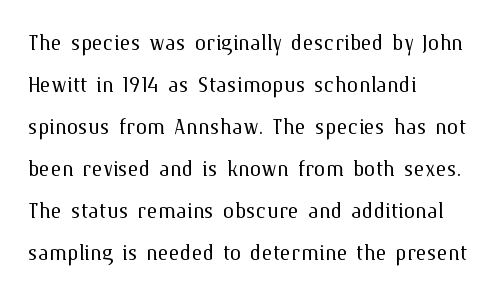
Q: Is the text bold? A: No.
Q: Is the text italic (slanted)? A: No, it is upright.
Q: Is the text underlined? A: No.
Q: How is the paragraph aligned? A: Left-aligned.
Q: Is the spacing between letters normal or unusually wide? A: Normal.
Q: Is the spacing between lines tight, normal or loose? A: Normal.
Q: Width (condensed, normal, or wide)? A: Normal.
Q: Stroke contrast? A: Medium.
Q: x-height? A: Medium.
Q: Monospaced? A: No.
